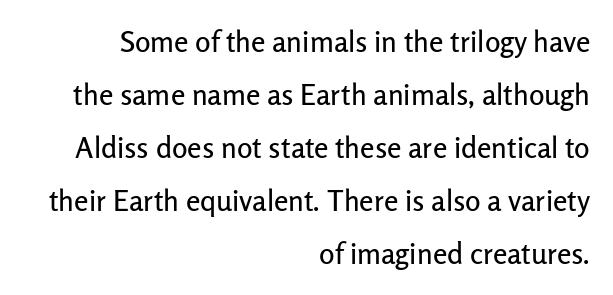
The image shows 29 px sans-serif type, upright; set right-aligned, line spacing 1.83x, normal letter spacing, not underlined; low stroke contrast and a medium x-height.
